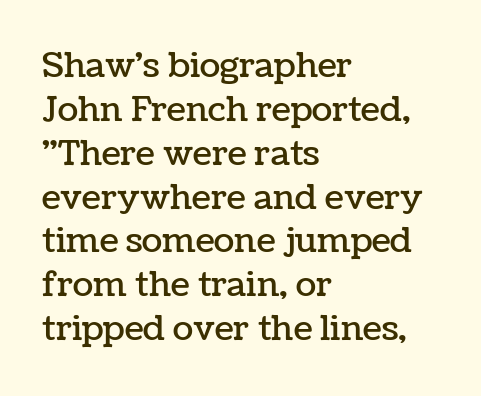
Quick note: not italic, upright. In CSS terms this would be text-align: left. The face used here is proportionally spaced, like ordinary book or web type. The words here are not underlined.
